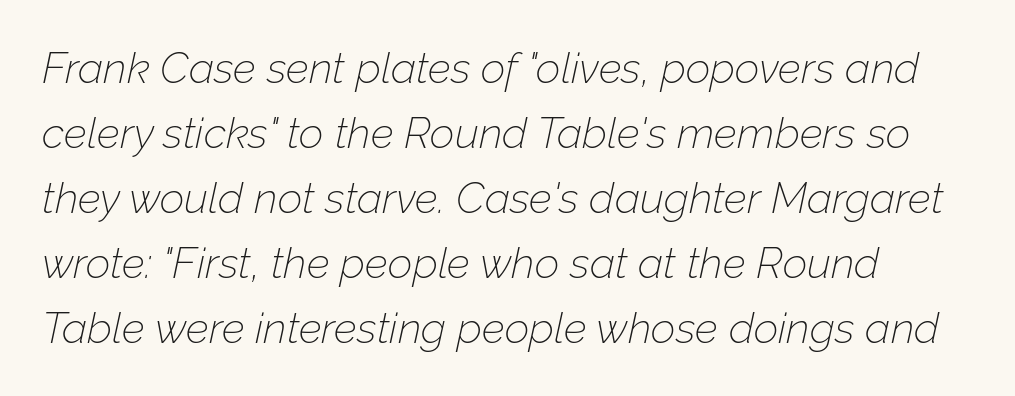
The line-height multiplier appears to be the usual default. The paragraph has a hard left edge and a soft right edge. Looks like regular typesetting: each glyph gets only the width it needs. Every character sits at an angle, as italics do.
